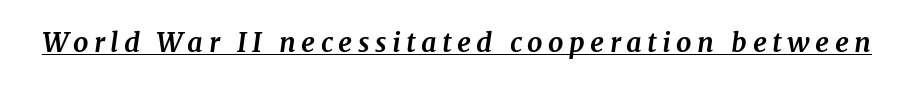
Underlining? Definitely there. The type is letterspaced generously, with wide tracking. Yep, that's italic — everything's leaning. The passage shown is emphatically bold.
